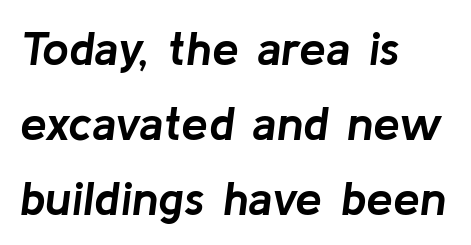
{"italic": "yes", "lean": "right", "slant_degrees": 8, "bold": "yes", "weight": "semibold", "width": "normal", "stroke_contrast": "low", "x_height": "medium", "monospaced": "no", "underline": "no", "align": "left", "line_spacing": "normal", "line_spacing_ratio": 1.56, "letter_spacing": "normal", "letter_spacing_em": 0.0, "glyph_px": 48}
